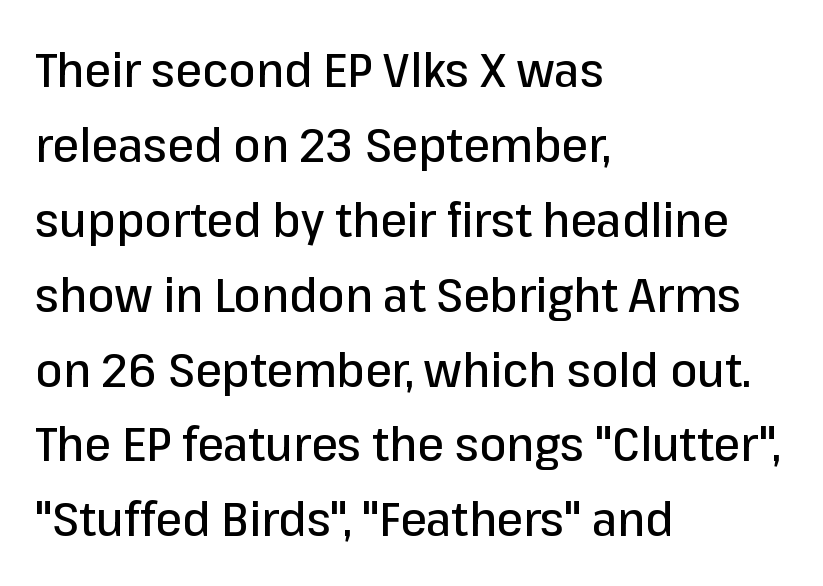
No italicization has been applied; the sample stays upright. This sample is left-justified, so line endings fall wherever the words run out. Leading matches the norm, producing a regular column. Tracking value appears to be zero — textbook default spacing.
